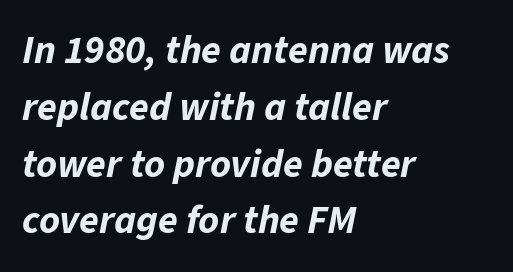
Typeset ragged right — the left edge is the straight one. Spacing verdict: proportional, widths tailored to each character. Is the letter spacing exaggerated? No — it looks like the ordinary default. The line-height multiplier appears to be the usual default. Slanted lettering throughout.
